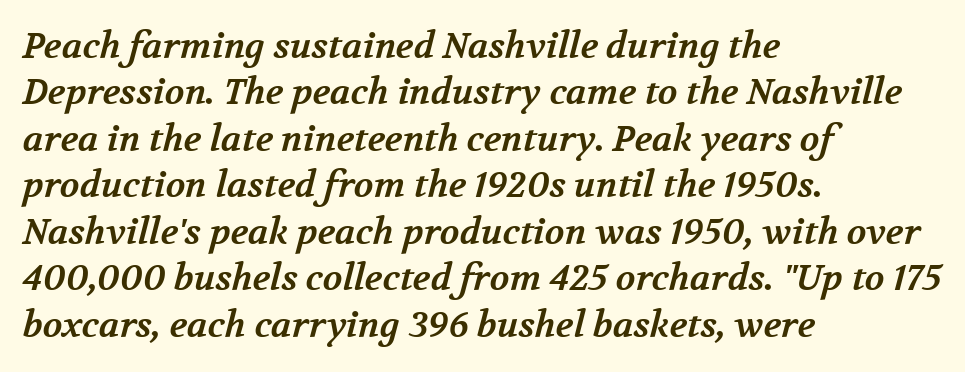
{"serif": "yes", "bold": "yes", "weight": "bold", "width": "normal", "stroke_contrast": "medium", "x_height": "medium", "monospaced": "no", "underline": "no", "align": "left", "line_spacing": "normal", "line_spacing_ratio": 1.29, "letter_spacing": "normal", "letter_spacing_em": 0.0, "glyph_px": 36}
